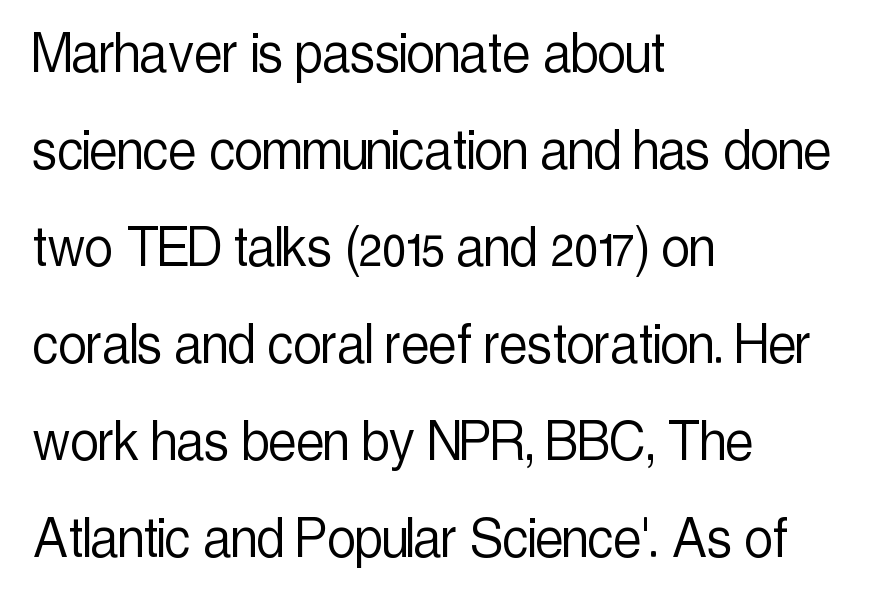
Rows of type keep a routine distance in the vertical direction. Note the varied advance widths — an 'i' is clearly narrower than an 'm'. Quick note: underline off. Check where the strokes stop: nothing finishes them off — pure sans. The line texture is even and compact thanks to regular tracking. The lettering holds an erect, upright posture throughout.
